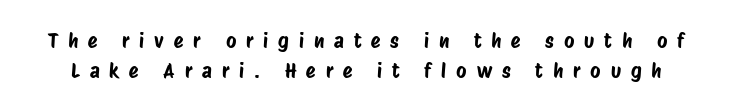
{"underline": "no", "line_spacing": "normal", "line_spacing_ratio": 1.48, "letter_spacing": "wide", "letter_spacing_em": 0.49, "glyph_px": 20}
